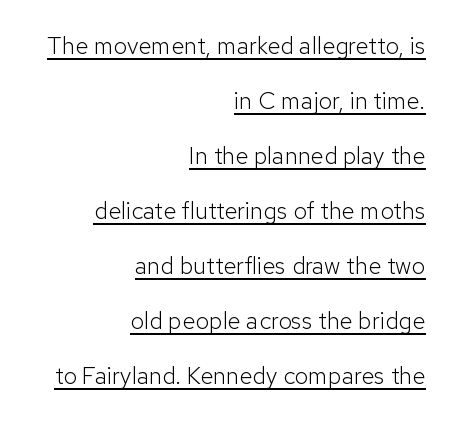
Posture: vertical. The letterforms sit at book weight or below. Observe the ordinary spacing: letters are neighbours, not strangers. Compared with typical paragraphs, the rows here are farther apart. Looks like someone drew a line under every word here. Notice how the passage keeps a crisp vertical edge on the right only.
